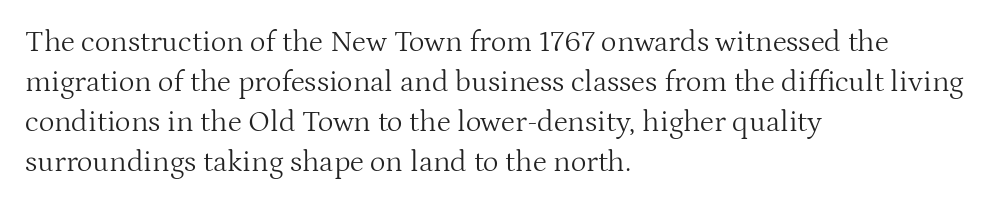
Q: Is the text bold? A: No.
Q: Is the text italic (slanted)? A: No, it is upright.
Q: Is the typeface a serif or a sans-serif typeface? A: Serif.
Q: Is the text underlined? A: No.
Q: How is the paragraph aligned? A: Left-aligned.
Q: Is the spacing between letters normal or unusually wide? A: Normal.
Q: Is the spacing between lines tight, normal or loose? A: Normal.
Q: Width (condensed, normal, or wide)? A: Normal.
Q: Stroke contrast? A: Medium.
Q: x-height? A: Medium.
Q: Monospaced? A: No.
